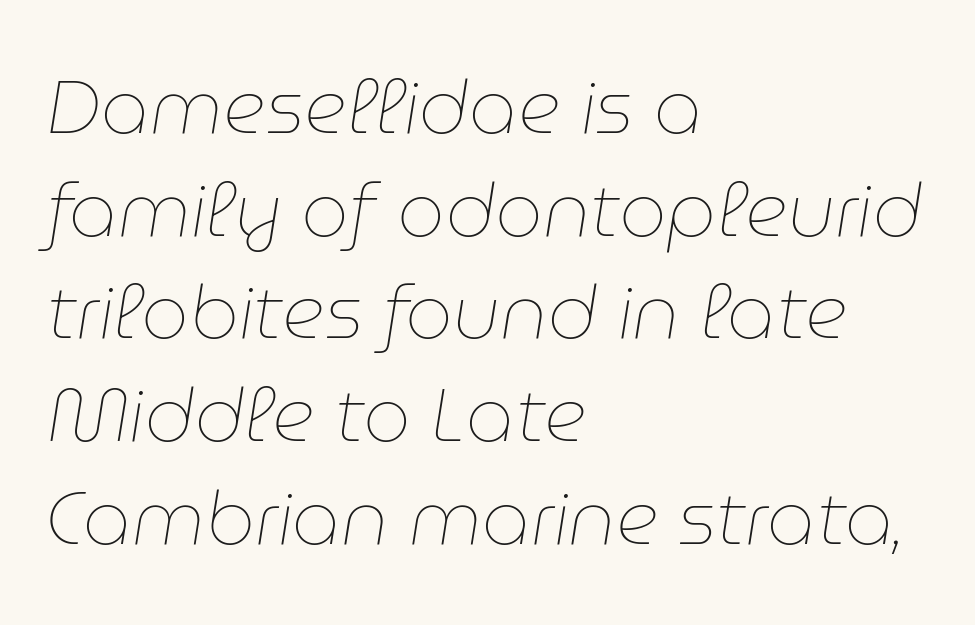
Do the characters align in a grid? No, the font is proportional. The rendering uses a moderate line-height, typical for paragraphs. The weight tops out at a normal text grade. The zone under the glyphs is completely vacant. Reading down the block, your eye returns to a fixed left position each line. The type is set solid horizontally, with unmodified tracking.
